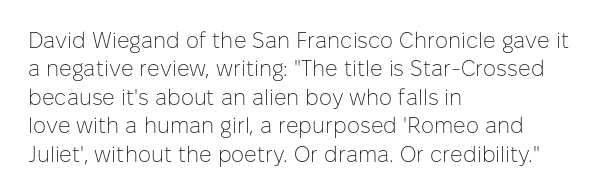
Rule under the text: the space is simply empty. Honestly, the letter spacing is just normal — you wouldn't notice it. The font's upright variant was chosen for this text. The strokes are not fattened; the text isn't bold. Layout note: lines flush left. The designer left line spacing at the default.
